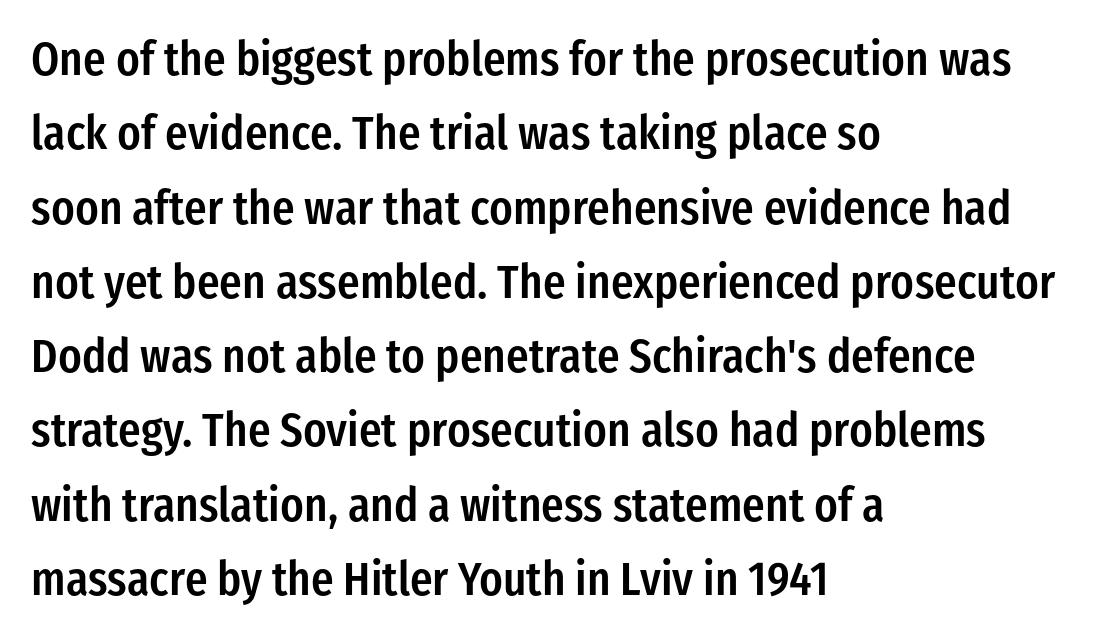
The words here are not underlined. Students, note that the glyphs here touch the page at normal intervals. Which margin do the lines hug? The left one — the right edge is uneven. Notice the strokes are somewhat thickened but not fully heavy: this is a semibold.
